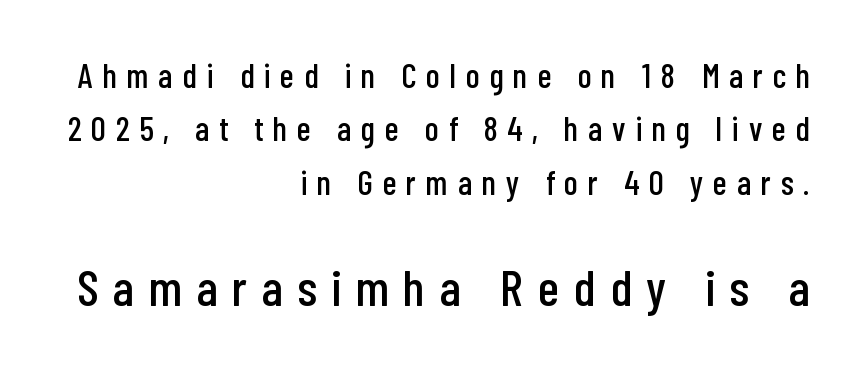
The passage shown begins with its smaller block and ends with its larger one. In CSS terms this would be text-align: right. You could not count columns in this text — the font is proportionally spaced. Beneath every word, the page is bare. A typesetter would mark this as roman, not italic.
